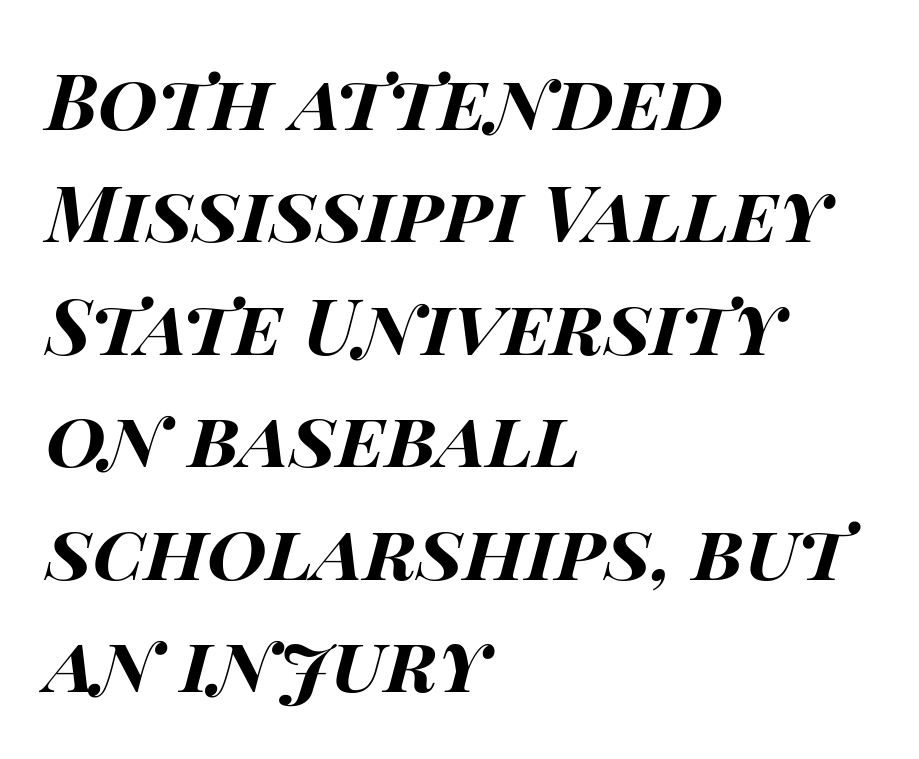
Q: Is the text bold? A: Yes.
Q: Is the text italic (slanted)? A: Yes, it leans right by about 14 degrees.
Q: Is the text underlined? A: No.
Q: How is the paragraph aligned? A: Left-aligned.
Q: Is the spacing between letters normal or unusually wide? A: Normal.
Q: Is the spacing between lines tight, normal or loose? A: Normal.
Q: Width (condensed, normal, or wide)? A: Wide.
Q: Stroke contrast? A: High.
Q: x-height? A: Large.
Q: Monospaced? A: No.
